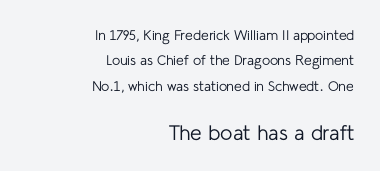
Size hierarchy here favors the trailing block over the leading one. Spacing between characters is what you'd get straight out of the box. Designer's note — italics off, roman on. Layout note: lines flush right. The strokes are not fattened; the text isn't bold.
